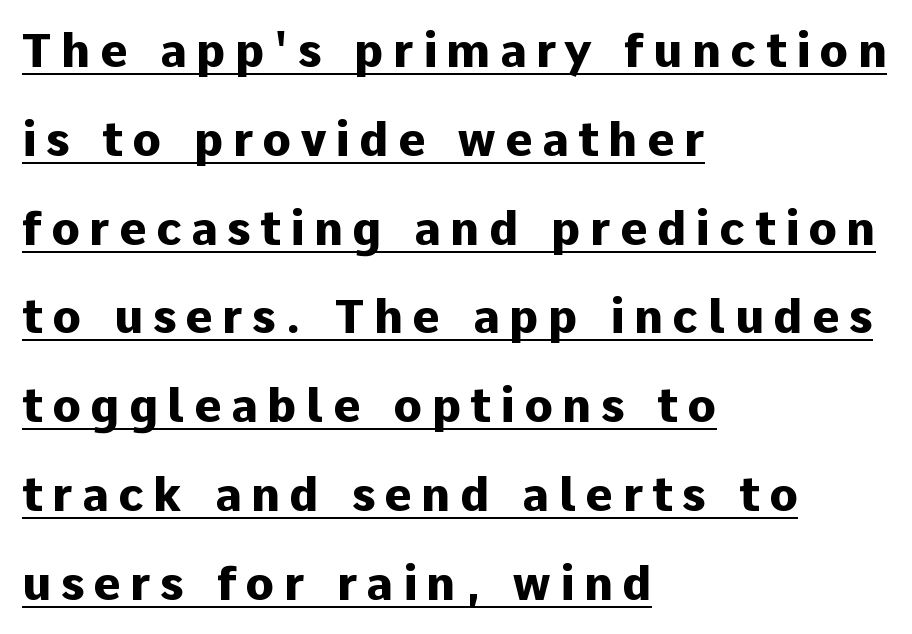
The image shows 47 px heavy sans-serif type, upright; set left-aligned, line spacing 1.89x, unusually wide letter spacing (+0.2 em), underlined; low stroke contrast and a medium x-height.
